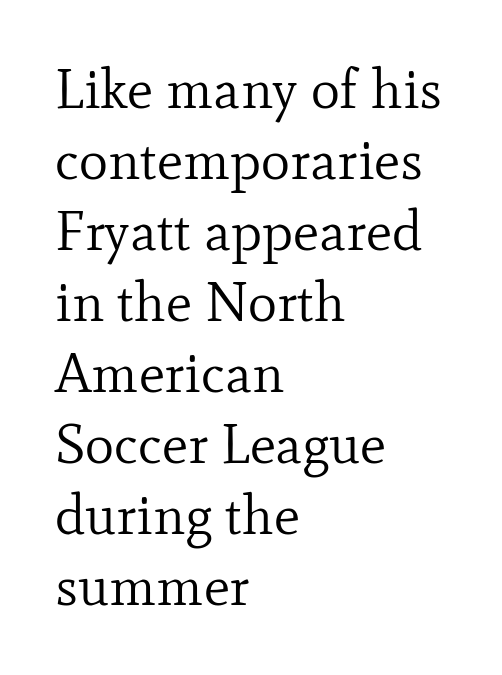
{"serif": "yes", "italic": "no", "bold": "no", "weight": "regular", "width": "normal", "stroke_contrast": "low", "x_height": "small", "monospaced": "no", "underline": "no", "align": "left", "line_spacing": "normal", "line_spacing_ratio": 1.29, "letter_spacing": "normal", "letter_spacing_em": 0.0, "glyph_px": 55}
